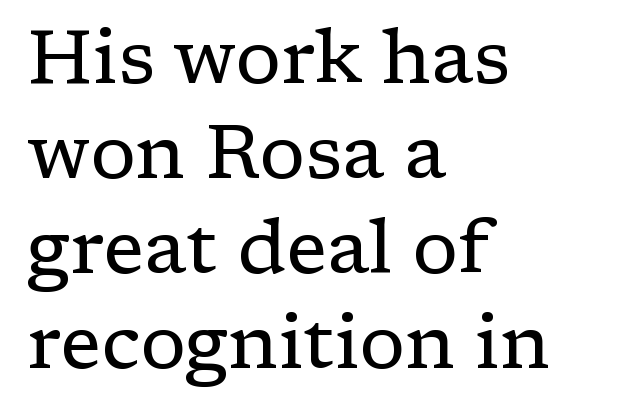
The image shows 76 px regular-weight serif type, upright; set left-aligned, normal line spacing (1.25x), normal letter spacing, not underlined; low stroke contrast and a medium x-height.
